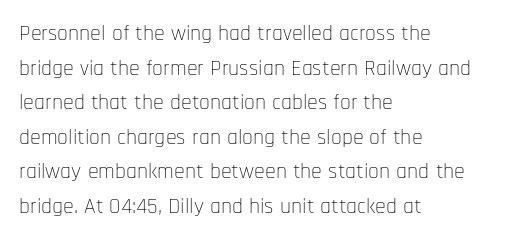
{"italic": "no", "bold": "no", "underline": "no", "align": "left", "line_spacing": "normal", "line_spacing_ratio": 1.57, "letter_spacing": "normal", "letter_spacing_em": 0.0, "glyph_px": 22}
